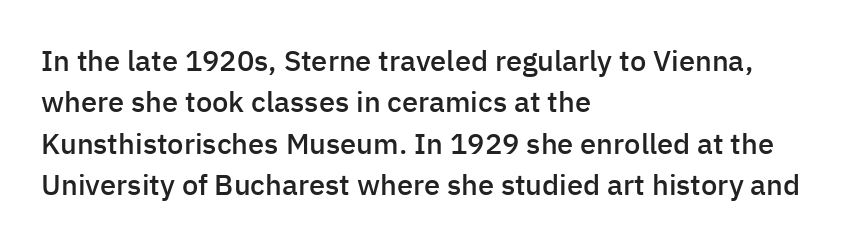
Q: Is the text bold? A: Semi-bold.
Q: Is the text italic (slanted)? A: No, it is upright.
Q: Is the typeface a serif or a sans-serif typeface? A: Sans-serif.
Q: Is the text underlined? A: No.
Q: How is the paragraph aligned? A: Left-aligned.
Q: Is the spacing between letters normal or unusually wide? A: Normal.
Q: Is the spacing between lines tight, normal or loose? A: Normal.
Q: Width (condensed, normal, or wide)? A: Normal.
Q: Stroke contrast? A: Low.
Q: x-height? A: Medium.
Q: Monospaced? A: No.
